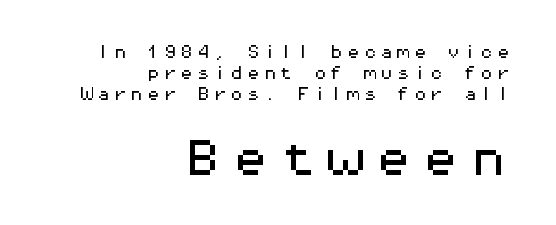
Q: Is the text italic (slanted)? A: No, it is upright.
Q: Is the typeface a serif or a sans-serif typeface? A: Sans-serif.
Q: Is the text underlined? A: No.
Q: How is the paragraph aligned? A: Right-aligned.
Q: Is the spacing between lines tight, normal or loose? A: Normal.
Q: Which block of text is set in a larger size, the first (top) or the second (bottom)? A: The second (bottom) one.
Q: Width (condensed, normal, or wide)? A: Wide.
Q: Stroke contrast? A: Medium.
Q: x-height? A: Medium.
Q: Monospaced? A: Yes.
